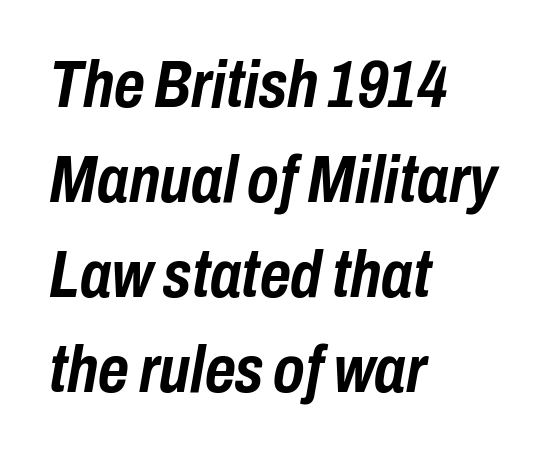
Q: Is the text bold? A: Yes.
Q: Is the text italic (slanted)? A: Yes, it leans right by about 10 degrees.
Q: Is the text underlined? A: No.
Q: How is the paragraph aligned? A: Left-aligned.
Q: Is the spacing between letters normal or unusually wide? A: Normal.
Q: Is the spacing between lines tight, normal or loose? A: Normal.
Q: Width (condensed, normal, or wide)? A: Condensed.
Q: Stroke contrast? A: Low.
Q: x-height? A: Medium.
Q: Monospaced? A: No.
